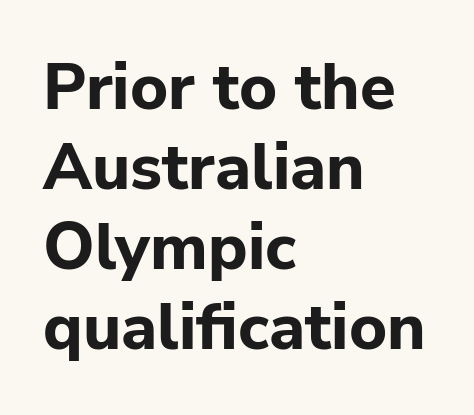
The image shows 65 px bold sans-serif type, upright; set left-aligned, line spacing 1.23x, normal letter spacing, not underlined; low stroke contrast and a medium x-height.
